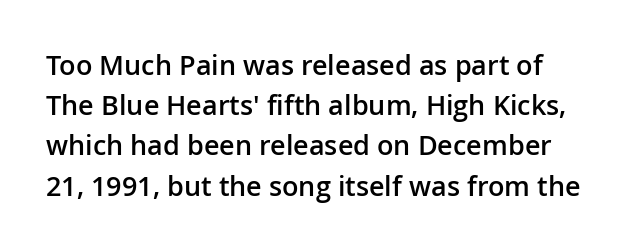
Q: Is the text bold? A: Semi-bold.
Q: Is the text italic (slanted)? A: No, it is upright.
Q: Is the text underlined? A: No.
Q: Is the spacing between letters normal or unusually wide? A: Normal.
Q: Is the spacing between lines tight, normal or loose? A: Normal.
